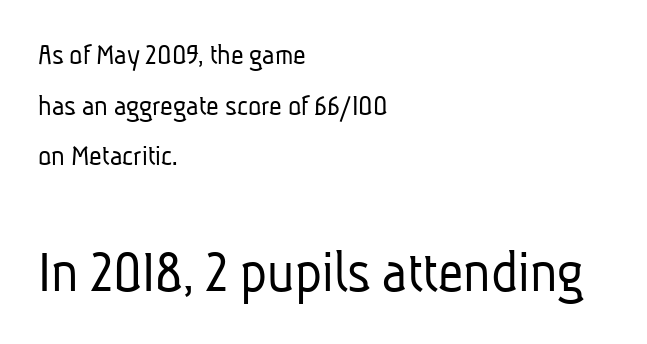
The image shows 62 px light, condensed sans-serif type; set left-aligned, normal line spacing (1.63x), normal letter spacing, not underlined; the second (bottom) block is 2.0x larger; low stroke contrast and a medium x-height.
